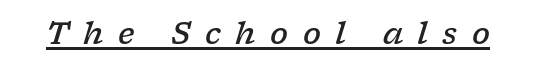
{"serif": "yes", "italic": "yes", "lean": "right", "slant_degrees": 17, "bold": "semi", "weight": "semibold", "width": "wide", "stroke_contrast": "low", "x_height": "medium", "monospaced": "no", "underline": "yes", "letter_spacing": "wide", "letter_spacing_em": 0.48, "glyph_px": 30}
